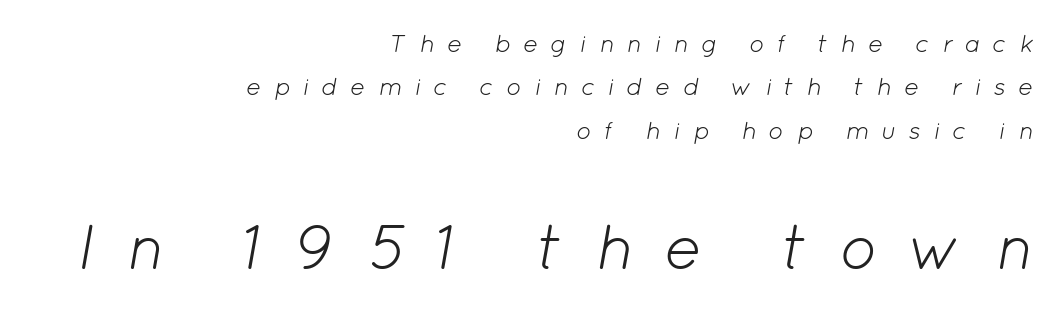
The image shows 63 px light type, italic (leaning right); set right-aligned, line spacing 1.74x, unusually wide letter spacing (+0.49 em), not underlined; the second (bottom) block is 2.52x larger; low stroke contrast and a medium x-height.
